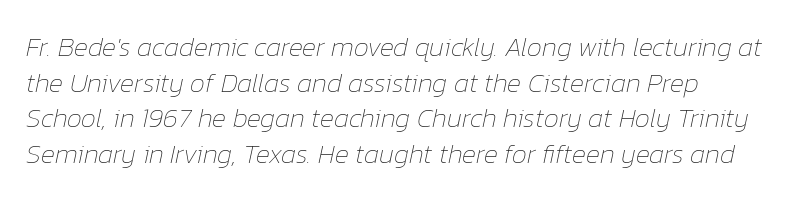
The image shows 27 px text type, italic (leaning right); set normal line spacing (1.32x), normal letter spacing, not underlined.
